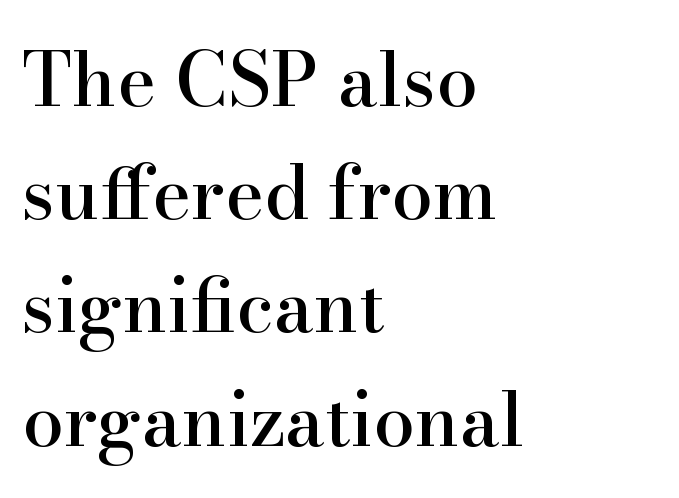
The image shows 74 px serif type, upright; set left-aligned, normal line spacing (1.53x), normal letter spacing, not underlined; high stroke contrast and a small x-height.
